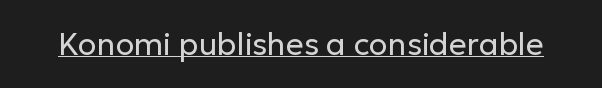
The image shows 31 px regular-weight sans-serif type, upright; set normal letter spacing, underlined; low stroke contrast and a medium x-height.
